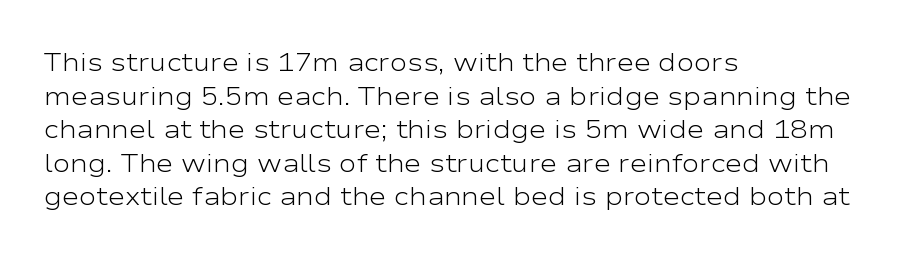
{"italic": "no", "bold": "no", "underline": "no", "align": "left", "line_spacing": "normal", "line_spacing_ratio": 1.29, "letter_spacing": "normal", "letter_spacing_em": 0.0, "glyph_px": 26}
